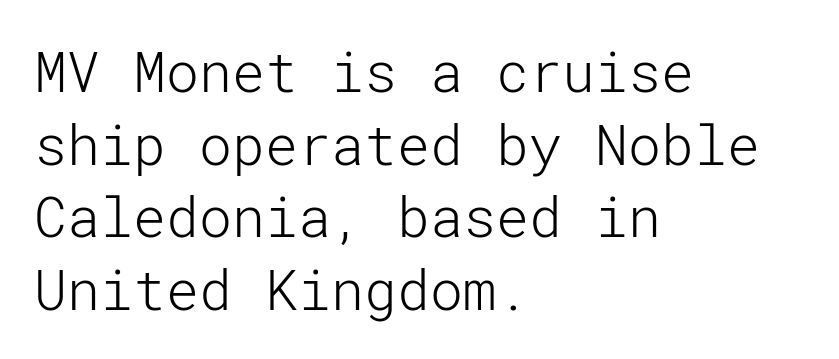
Only glyphs here, with clear space below each row. Horizontally, the lines are justified to the leading edge only. Style check: upright. These lines keep a tight, regular rhythm from letter to letter. Students, observe: this is what conventionally led text looks like. The characters display no serif detailing; their extremities are plain.
